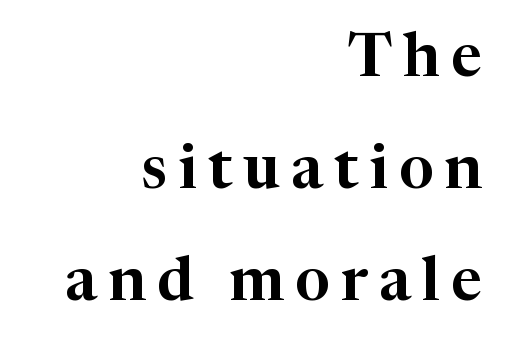
Spacing verdict: proportional, widths tailored to each character. The font's upright variant was chosen for this text. Type style note: has serifs. Letters rest on an invisible, unmarked baseline. The rendering anchors every line to the right-hand side.
